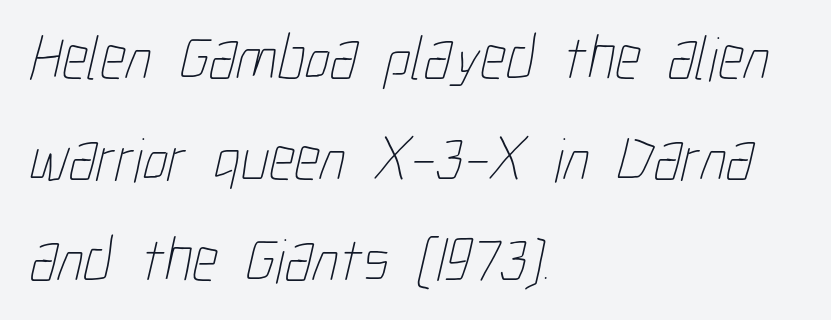
{"bold": "no", "weight": "thin", "width": "condensed", "stroke_contrast": "low", "x_height": "medium", "monospaced": "no", "underline": "no", "align": "left", "line_spacing": "normal", "line_spacing_ratio": 1.6, "letter_spacing": "normal", "letter_spacing_em": 0.0, "glyph_px": 63}
